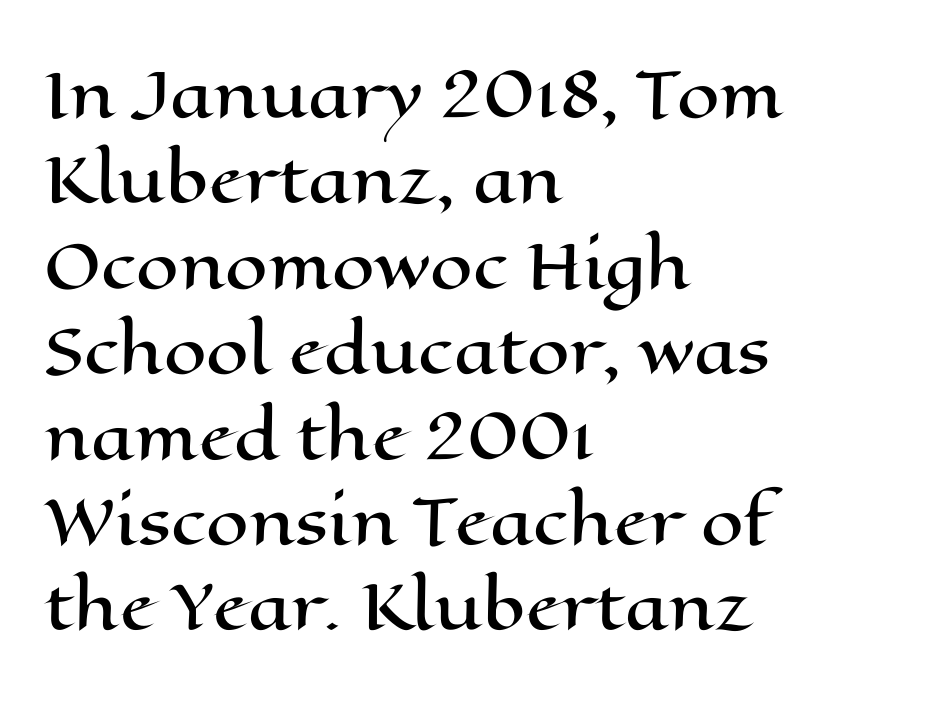
Q: Is the text italic (slanted)? A: No, it is upright.
Q: Is the text underlined? A: No.
Q: How is the paragraph aligned? A: Left-aligned.
Q: Is the spacing between letters normal or unusually wide? A: Normal.
Q: Is the spacing between lines tight, normal or loose? A: Normal.
Q: Width (condensed, normal, or wide)? A: Wide.
Q: Stroke contrast? A: High.
Q: x-height? A: Medium.
Q: Monospaced? A: No.
